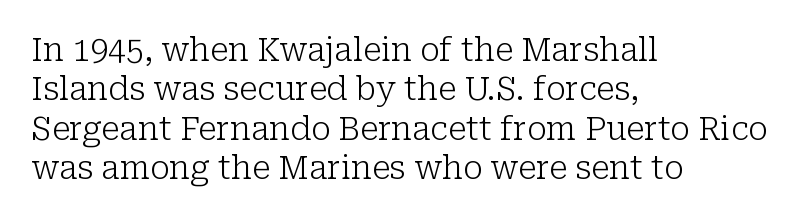
Q: Is the text bold? A: No.
Q: Is the text italic (slanted)? A: No, it is upright.
Q: Is the typeface a serif or a sans-serif typeface? A: Serif.
Q: Is the text underlined? A: No.
Q: How is the paragraph aligned? A: Left-aligned.
Q: Is the spacing between letters normal or unusually wide? A: Normal.
Q: Width (condensed, normal, or wide)? A: Normal.
Q: Stroke contrast? A: Low.
Q: x-height? A: Medium.
Q: Monospaced? A: No.
